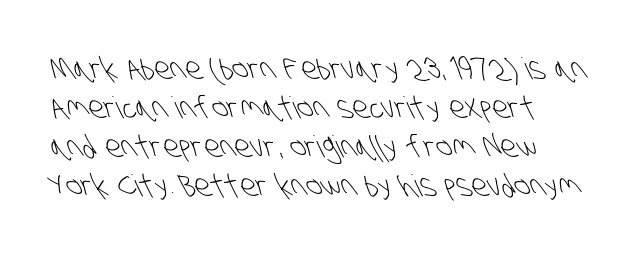
This sample has the flowing, uneven cadence of proportional lettering. Nothing sits at the stroke ends, so this counts as sans-serif. The area under the type is left untouched. The weight would be labelled regular, book, light, or lighter still. The line-height multiplier appears to be the usual default. The horizontal fit of the characters is conventional and even.
